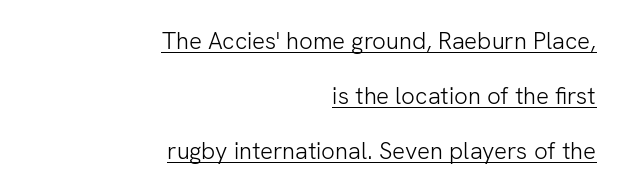
Q: Is the text bold? A: No.
Q: Is the text italic (slanted)? A: No, it is upright.
Q: Is the text underlined? A: Yes.
Q: How is the paragraph aligned? A: Right-aligned.
Q: Is the spacing between letters normal or unusually wide? A: Normal.
Q: Is the spacing between lines tight, normal or loose? A: Loose.
